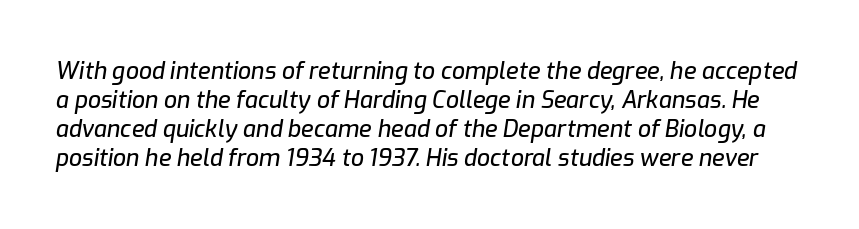
Q: Is the text italic (slanted)? A: Yes, it leans right by about 9 degrees.
Q: Is the text underlined? A: No.
Q: Is the spacing between letters normal or unusually wide? A: Normal.
Q: Is the spacing between lines tight, normal or loose? A: Normal.
